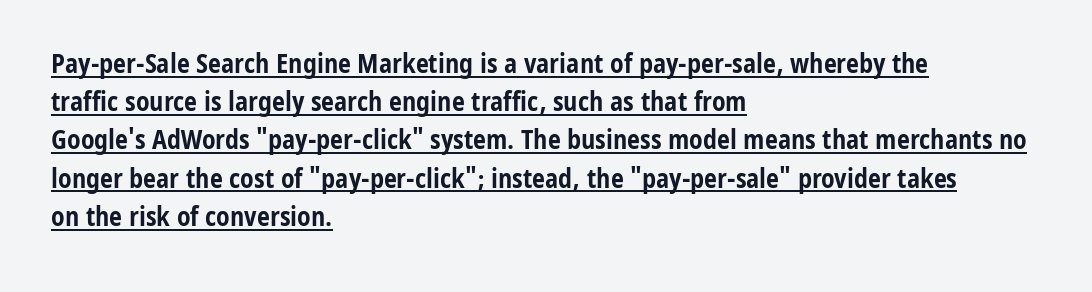
The image shows 26 px bold type, upright; set left-aligned, normal line spacing (1.47x), normal letter spacing, underlined.
